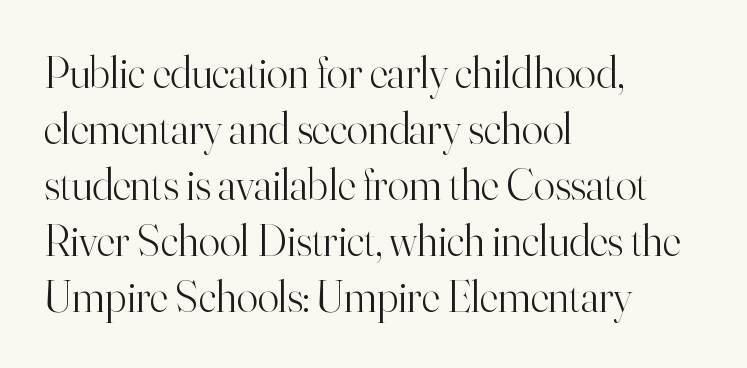
Q: Is the text bold? A: No.
Q: Is the text italic (slanted)? A: No, it is upright.
Q: Is the typeface a serif or a sans-serif typeface? A: Serif.
Q: Is the text underlined? A: No.
Q: How is the paragraph aligned? A: Left-aligned.
Q: Is the spacing between letters normal or unusually wide? A: Normal.
Q: Is the spacing between lines tight, normal or loose? A: Normal.
Q: Width (condensed, normal, or wide)? A: Normal.
Q: Stroke contrast? A: High.
Q: x-height? A: Small.
Q: Monospaced? A: No.
